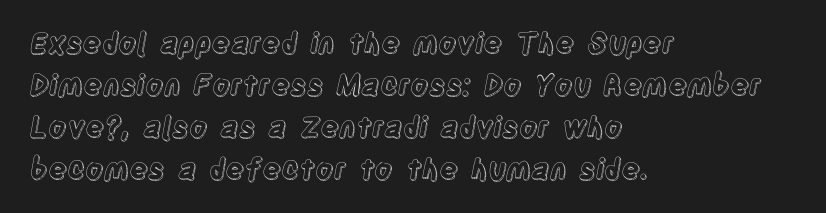
Nothing unusual about the tracking: characters are spaced as the font intends. Vertical spacing — default. Nobody drew a line under any word here. The text block is weighted toward the left margin, trailing off unevenly rightward.
